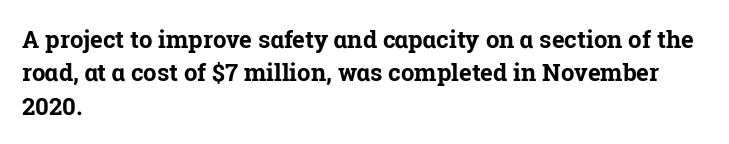
You can tell it's not italic because the verticals are truly vertical. Descender tails drop into unmarked territory. Baseline-to-baseline distance is the conventional proportion of letter height. Nobody touched the tracking dial on this one. Thick stems and heavy bowls — unmistakably bold. One-word summary of the alignment: left.
